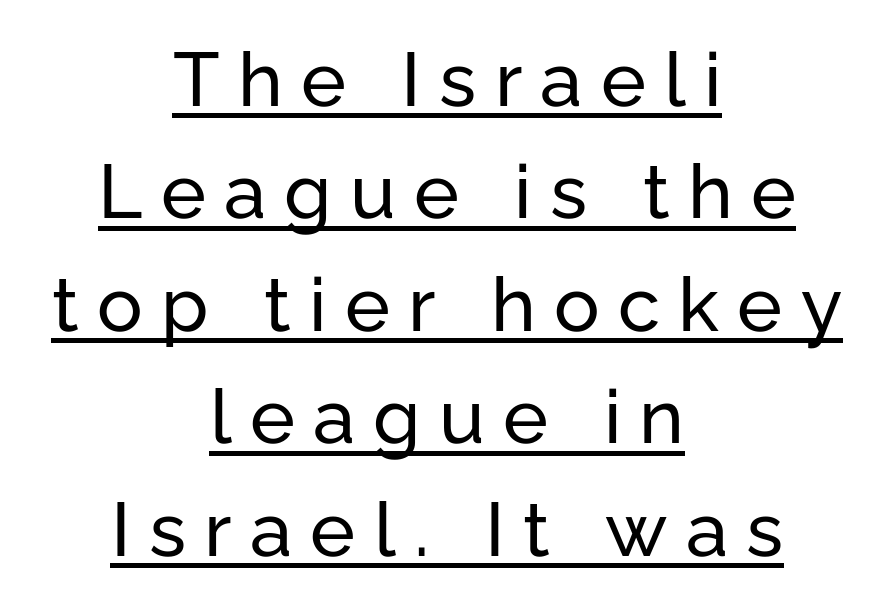
Is there any slant? The stems are plumb. A continuous stroke trails under the words, as in a hyperlink. A typesetter would call this proportional, since set widths differ per character. The paragraph has two soft edges and a firm central axis.
